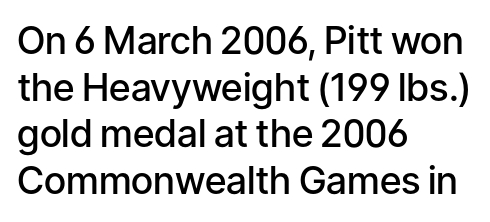
{"serif": "no", "italic": "no", "bold": "semi", "weight": "semibold", "width": "normal", "stroke_contrast": "low", "x_height": "medium", "monospaced": "no", "underline": "no", "align": "left", "line_spacing_ratio": 1.23, "letter_spacing": "normal", "letter_spacing_em": 0.0, "glyph_px": 38}
